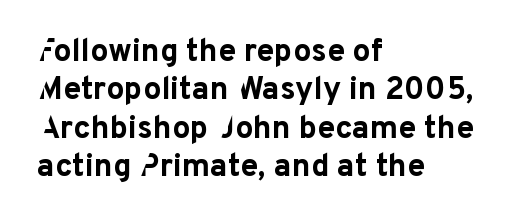
Each word holds together tightly as a unit, with standard inter-letter gaps. Strong, thick strokes mark this as bold type. The text was rendered using a sans face with plain stroke endings. Anything drawn beneath the words? Only blank space. Quick note: not italic, upright.
